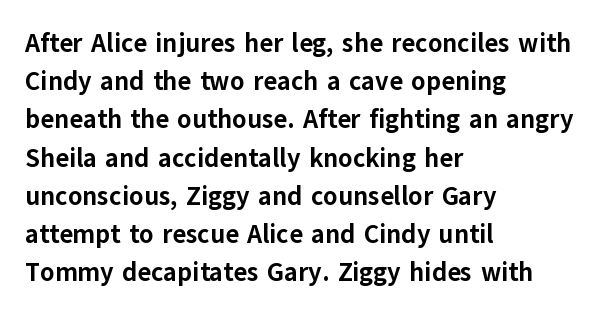
{"italic": "no", "bold": "yes", "underline": "no", "align": "left", "line_spacing": "normal", "line_spacing_ratio": 1.47, "letter_spacing": "normal", "letter_spacing_em": 0.0, "glyph_px": 26}
